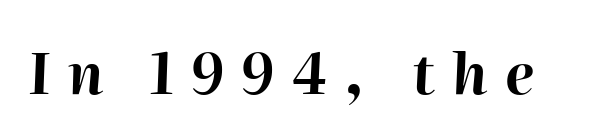
{"italic": "yes", "lean": "right", "slant_degrees": 2, "bold": "yes", "weight": "bold", "width": "normal", "stroke_contrast": "high", "x_height": "medium", "monospaced": "no", "underline": "no", "letter_spacing": "wide", "letter_spacing_em": 0.31, "glyph_px": 56}
